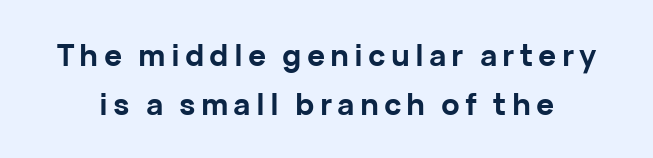
{"serif": "no", "italic": "no", "bold": "yes", "weight": "bold", "width": "normal", "stroke_contrast": "low", "x_height": "medium", "monospaced": "no", "underline": "no", "line_spacing": "normal", "line_spacing_ratio": 1.62, "glyph_px": 30}
